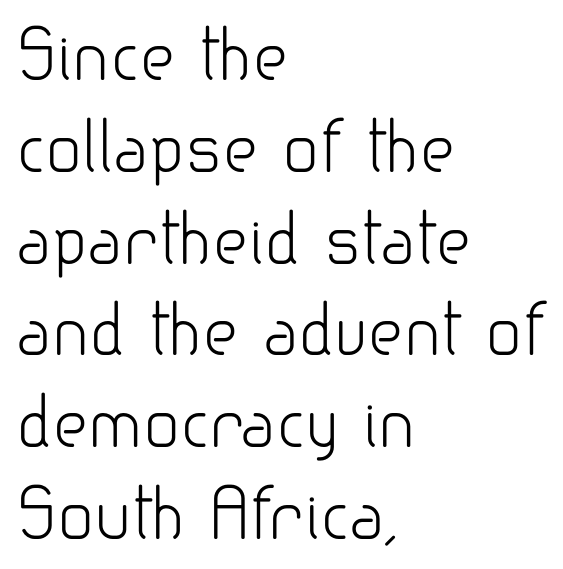
{"serif": "no", "italic": "no", "bold": "no", "weight": "light", "width": "normal", "stroke_contrast": "low", "x_height": "small", "monospaced": "no", "underline": "no", "align": "left", "line_spacing": "normal", "line_spacing_ratio": 1.35, "letter_spacing": "normal", "letter_spacing_em": 0.0, "glyph_px": 68}
